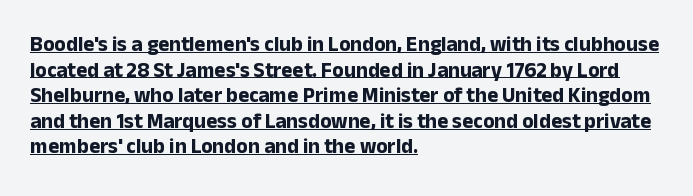
The image shows 21 px bold type, upright; set left-aligned, line spacing 1.22x, normal letter spacing, underlined.
